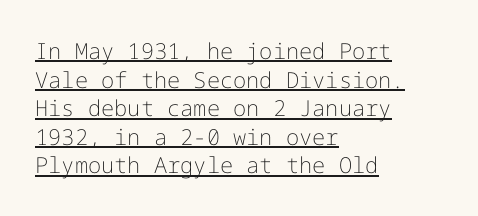
Students, observe the line beneath the letters — that is underlining. Line starts are locked; line ends wander. The vertical gap from one line to the next is medium. The lettering holds an erect, upright posture throughout. The passage shown has conventional tracking throughout. The letters look calm and open, with moderate or lighter stems.
